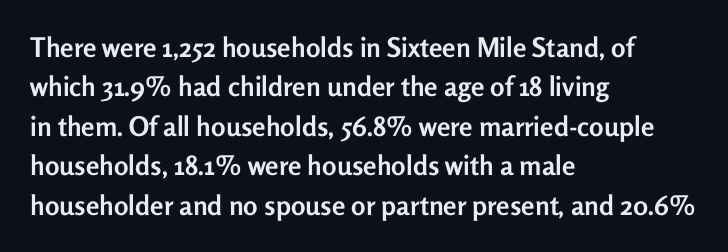
{"italic": "no", "bold": "yes", "underline": "no", "align": "left", "line_spacing": "normal", "line_spacing_ratio": 1.46, "letter_spacing": "normal", "letter_spacing_em": 0.0, "glyph_px": 27}
